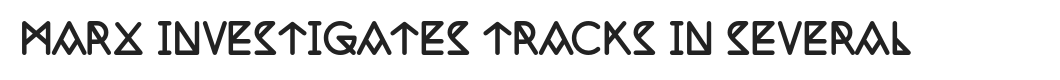
The image shows 39 px semibold, condensed serif type, upright; set normal letter spacing, not underlined; low stroke contrast and a large x-height.
